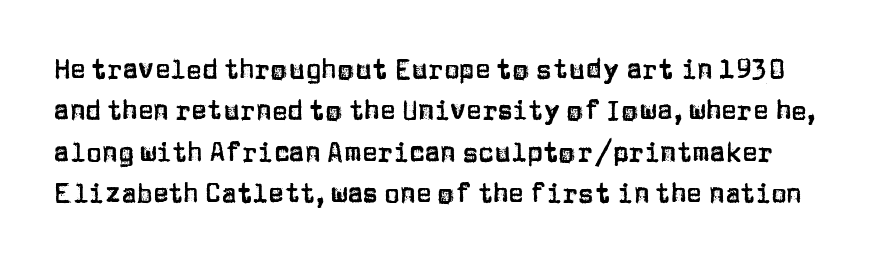
The image shows 26 px text type, upright; set normal line spacing (1.59x), normal letter spacing, not underlined.
